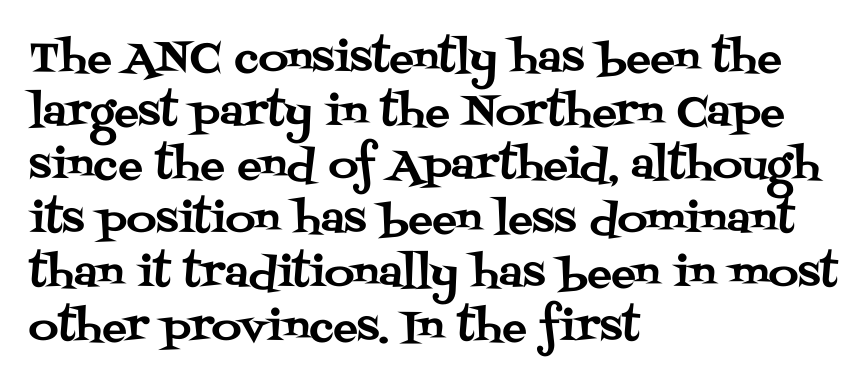
The image shows 41 px serif type, upright; set left-aligned, normal line spacing (1.31x), normal letter spacing, not underlined; medium stroke contrast and a large x-height.
